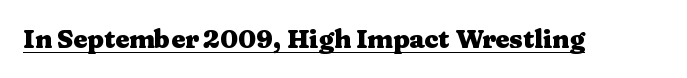
The face used here appears with an underline applied. Nope, not italic — everything's standing straight. This is heavy type, rendered in bold. Nobody touched the tracking dial on this one.
